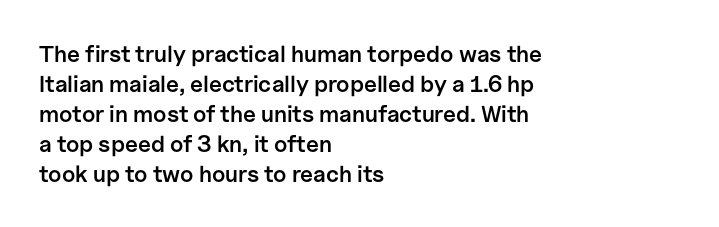
The image shows 23 px text type, upright; set left-aligned, normal line spacing (1.3x), normal letter spacing, not underlined.
